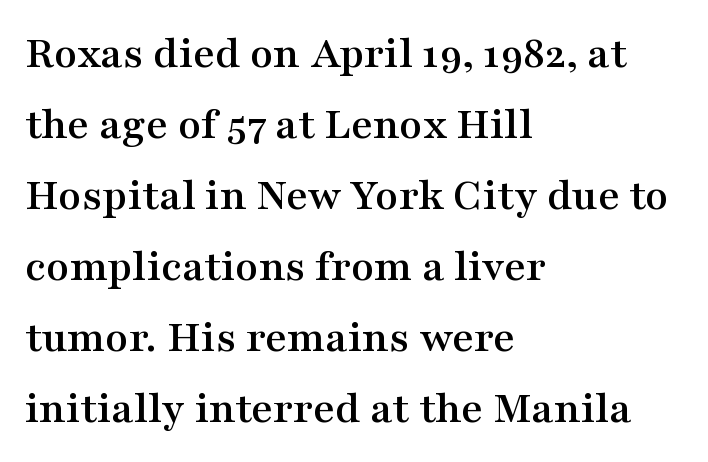
{"serif": "yes", "italic": "no", "width": "wide", "stroke_contrast": "medium", "x_height": "medium", "monospaced": "no", "underline": "no", "align": "left", "line_spacing": "normal", "line_spacing_ratio": 1.51, "letter_spacing": "normal", "letter_spacing_em": 0.0, "glyph_px": 47}
